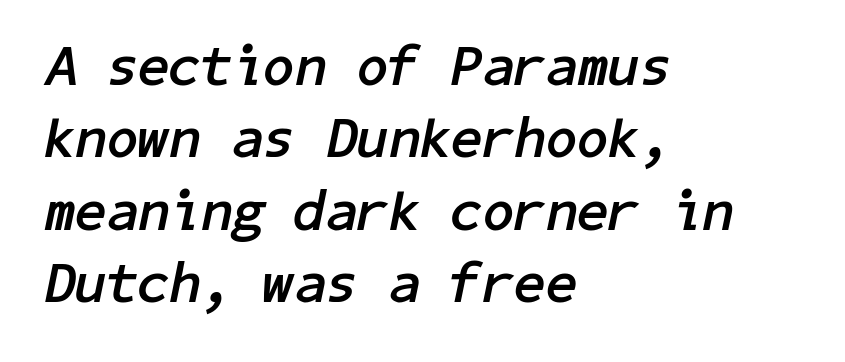
Q: Is the text bold? A: Yes.
Q: Is the text italic (slanted)? A: Yes, it leans right by about 11 degrees.
Q: Is the text underlined? A: No.
Q: How is the paragraph aligned? A: Left-aligned.
Q: Is the spacing between letters normal or unusually wide? A: Normal.
Q: Is the spacing between lines tight, normal or loose? A: Normal.
Q: Width (condensed, normal, or wide)? A: Normal.
Q: Stroke contrast? A: Low.
Q: x-height? A: Medium.
